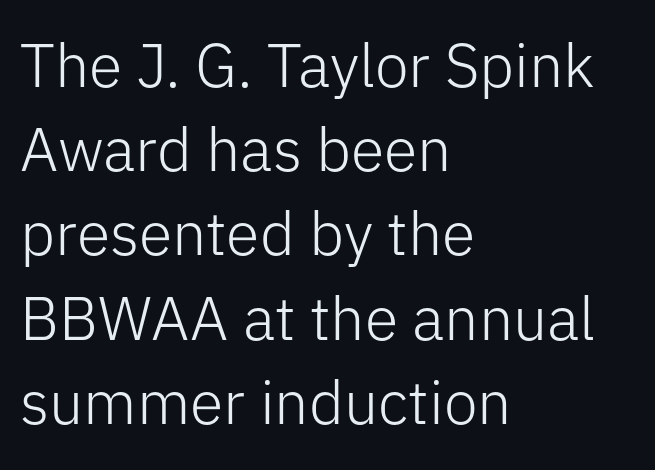
The image shows 61 px light sans-serif type, upright; set left-aligned, normal line spacing (1.38x), normal letter spacing, not underlined; low stroke contrast and a medium x-height.
